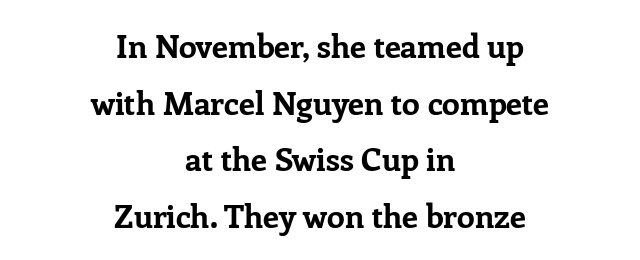
The passage shown is emphatically bold. Each letter's strokes conclude with small projecting serifs. Words float on clear page, feet unadorned. A centered setting, common on invitations and titles, is used for this passage. What stands out about the letter spacing? Nothing — it is the standard amount. Looks like regular typesetting: each glyph gets only the width it needs.
